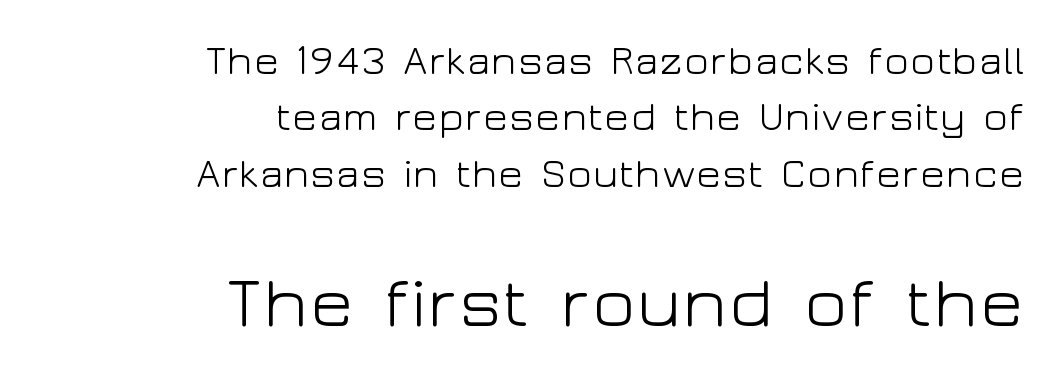
Horizontal alignment here is rightward, an uncommon choice for prose. The rendering uses natural spacing where letterforms have individual widths. Here the glyphs are tracked normally, forming tight word shapes. No word sits above an underline.
